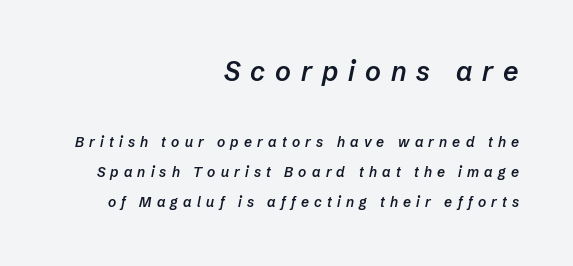
The face used here appears at its bigger size in the upper chunk. Weight check: semibold — heavier than regular, not quite bold. Is the type slanted? Yes — the strokes lean at a clear angle. Is there much room between lines? Yes — plenty of vertical air separates them.
